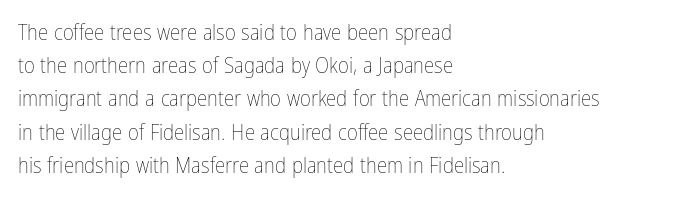
{"italic": "no", "bold": "no", "underline": "no", "align": "left", "line_spacing": "normal", "line_spacing_ratio": 1.58, "letter_spacing": "normal", "letter_spacing_em": 0.0, "glyph_px": 21}
